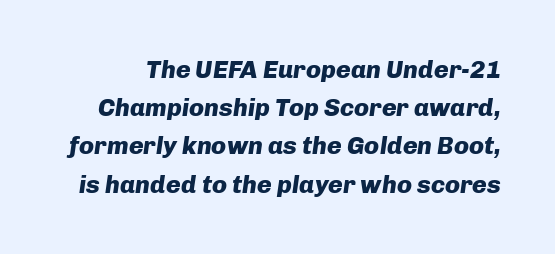
The image shows 25 px bold type, italic (leaning right); set normal line spacing (1.53x), normal letter spacing, not underlined.
